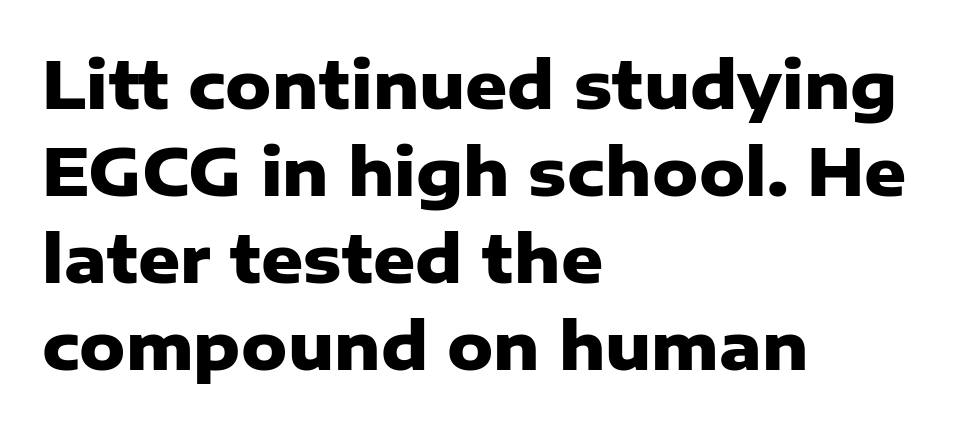
{"serif": "no", "italic": "no", "bold": "yes", "weight": "heavy", "width": "normal", "stroke_contrast": "low", "x_height": "medium", "monospaced": "no", "underline": "no", "align": "left", "line_spacing": "normal", "line_spacing_ratio": 1.34, "letter_spacing": "normal", "letter_spacing_em": 0.0, "glyph_px": 65}
